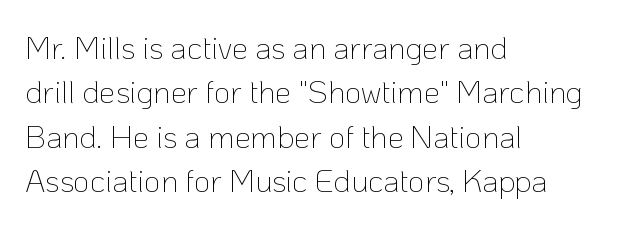
Q: Is the text bold? A: No.
Q: Is the text italic (slanted)? A: No, it is upright.
Q: Is the typeface a serif or a sans-serif typeface? A: Sans-serif.
Q: Is the text underlined? A: No.
Q: How is the paragraph aligned? A: Left-aligned.
Q: Is the spacing between letters normal or unusually wide? A: Normal.
Q: Is the spacing between lines tight, normal or loose? A: Normal.
Q: Width (condensed, normal, or wide)? A: Normal.
Q: Stroke contrast? A: Low.
Q: x-height? A: Medium.
Q: Monospaced? A: No.
